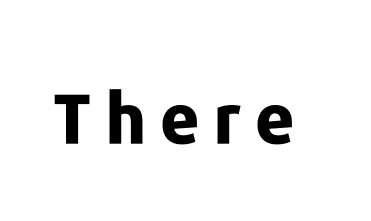
{"serif": "no", "italic": "no", "bold": "yes", "weight": "bold", "width": "normal", "stroke_contrast": "low", "x_height": "medium", "monospaced": "no", "underline": "no", "letter_spacing": "wide", "letter_spacing_em": 0.2, "glyph_px": 69}
